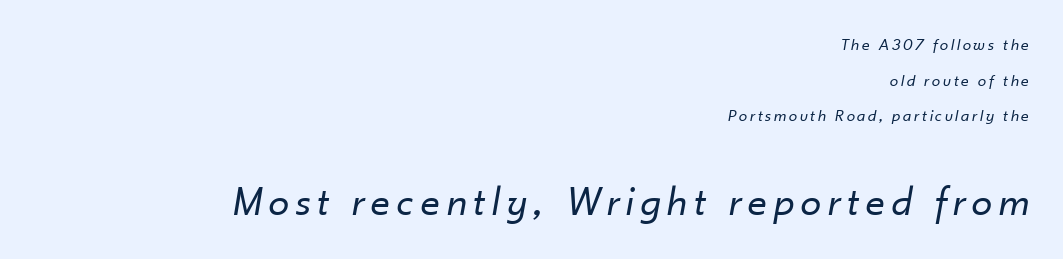
Layout note: lines flush right. Yep, that's italic — everything's leaning. Descenders are the only things crossing below the line. No extra ink here — the face is not bold.
